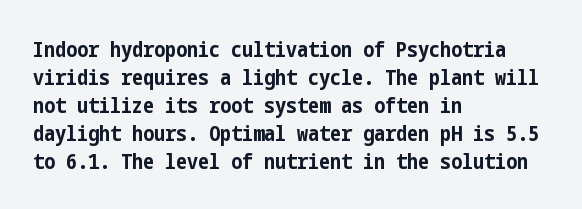
The axis of the letterforms is exactly vertical. Leftover space on each line is placed entirely after the last word. Each row of text sits above clean, open space. Students, note that the glyphs here touch the page at normal intervals.
